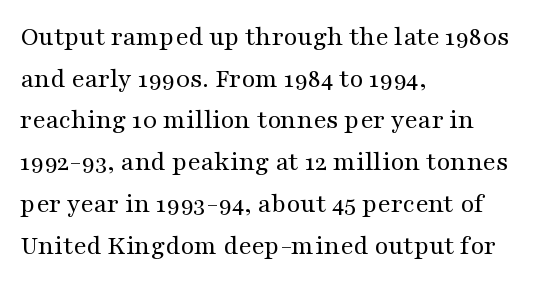
{"serif": "yes", "italic": "no", "bold": "no", "weight": "regular", "width": "wide", "stroke_contrast": "medium", "x_height": "medium", "monospaced": "no", "underline": "no", "align": "left", "line_spacing": "normal", "line_spacing_ratio": 1.49, "letter_spacing": "normal", "letter_spacing_em": 0.0, "glyph_px": 28}
